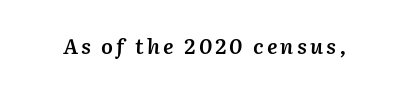
Style check: oblique. This rendering features lettering with no underline. Compared with an ordinary text face, these strokes are moderately heavier — a semibold.
